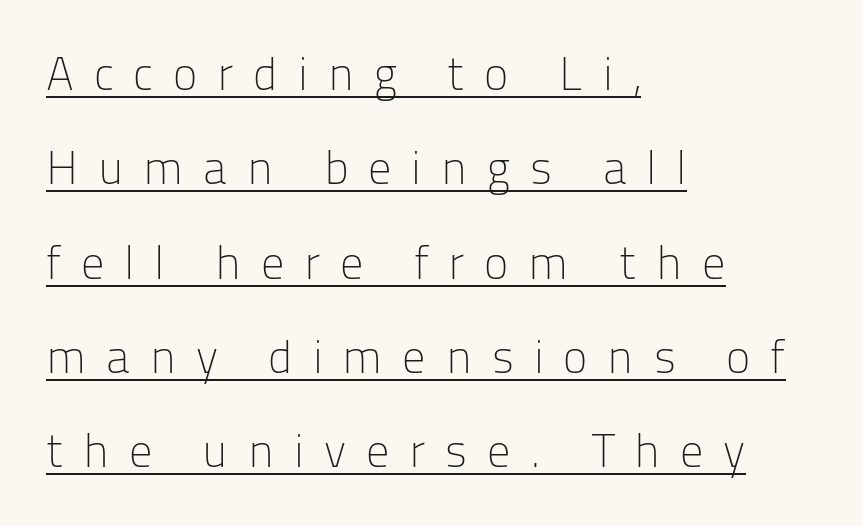
The passage shown is typed in a proportional face where columns would drift. Beneath each row of characters lies a ruled line. A typesetter would call this heavily tracked-out type. Classification — sans serif.
